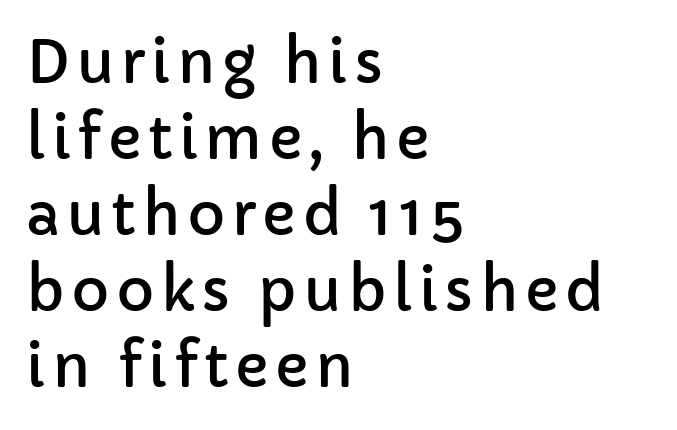
Q: Is the text italic (slanted)? A: No, it is upright.
Q: Is the typeface a serif or a sans-serif typeface? A: Sans-serif.
Q: Is the text underlined? A: No.
Q: How is the paragraph aligned? A: Left-aligned.
Q: Is the spacing between lines tight, normal or loose? A: Normal.
Q: Width (condensed, normal, or wide)? A: Normal.
Q: Stroke contrast? A: Low.
Q: x-height? A: Medium.
Q: Monospaced? A: No.
